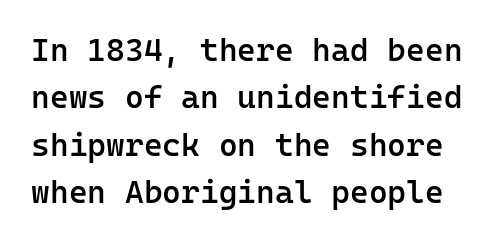
The image shows 32 px semibold sans-serif type, upright, monospaced; set normal line spacing (1.48x), normal letter spacing, not underlined; low stroke contrast and a medium x-height.
